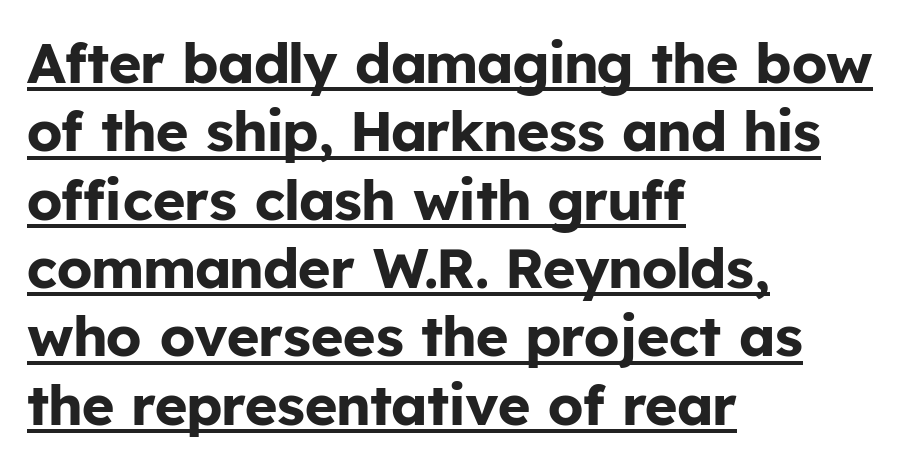
Notice how a bar underscores the lettering throughout. You could not count columns in this text — the font is proportionally spaced. The letters sit at their default tracking, neither squeezed nor spread. What weight is shown? A full bold with thick strokes. Caption: multi-line text, flush left, ragged right. The rendering shows plain stroke endings on the letterforms — a sans-serif design.
